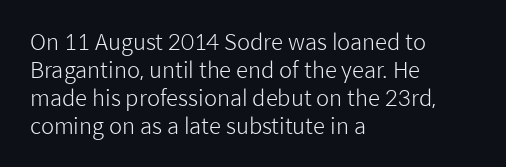
Q: Is the text bold? A: No.
Q: Is the text italic (slanted)? A: No, it is upright.
Q: Is the text underlined? A: No.
Q: How is the paragraph aligned? A: Left-aligned.
Q: Is the spacing between letters normal or unusually wide? A: Normal.
Q: Is the spacing between lines tight, normal or loose? A: Normal.
